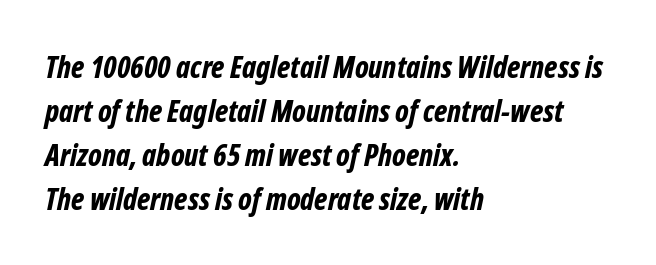
Rows of type keep a routine distance in the vertical direction. This rendering leaves character spacing at its baseline value. Bold? Absolutely — the strokes are thick and heavy. Do the characters align in a grid? No, the font is proportional.
